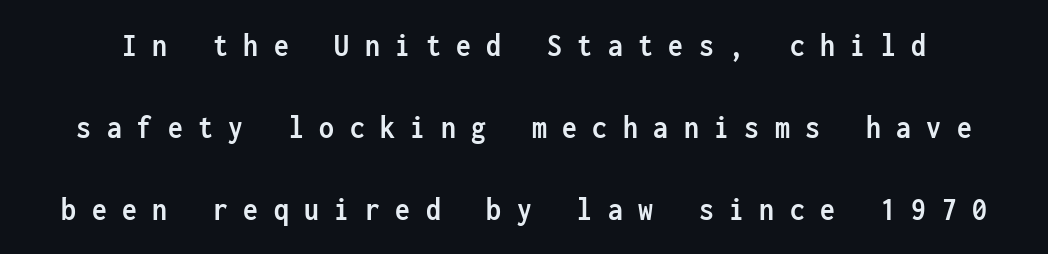
This sample uses a sans-serif face. The rendering inserts visible extra space after every character. I'd describe the lettering as bold — thick and assertive. These lines stand farther apart than default settings would place them. The letters stand upright; this is a roman face. Descenders are the only things crossing below the line.
